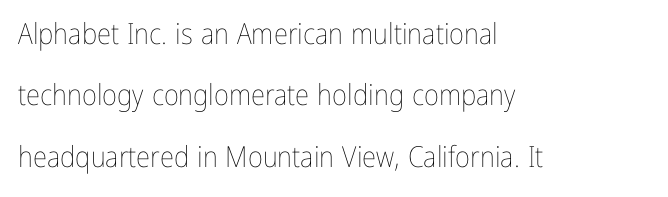
{"italic": "no", "bold": "no", "weight": "thin", "width": "condensed", "stroke_contrast": "low", "x_height": "medium", "monospaced": "no", "underline": "no", "align": "left", "line_spacing": "loose", "line_spacing_ratio": 2.12, "letter_spacing": "normal", "letter_spacing_em": 0.0, "glyph_px": 29}
